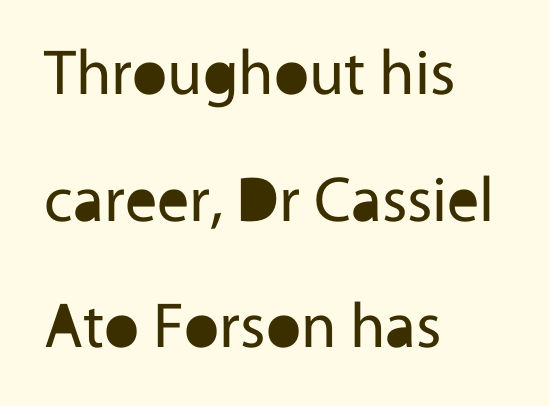
{"serif": "no", "italic": "no", "bold": "no", "weight": "regular", "width": "normal", "x_height": "medium", "monospaced": "no", "underline": "no", "align": "left", "line_spacing": "loose", "line_spacing_ratio": 1.98, "letter_spacing": "normal", "letter_spacing_em": 0.0, "glyph_px": 64}
